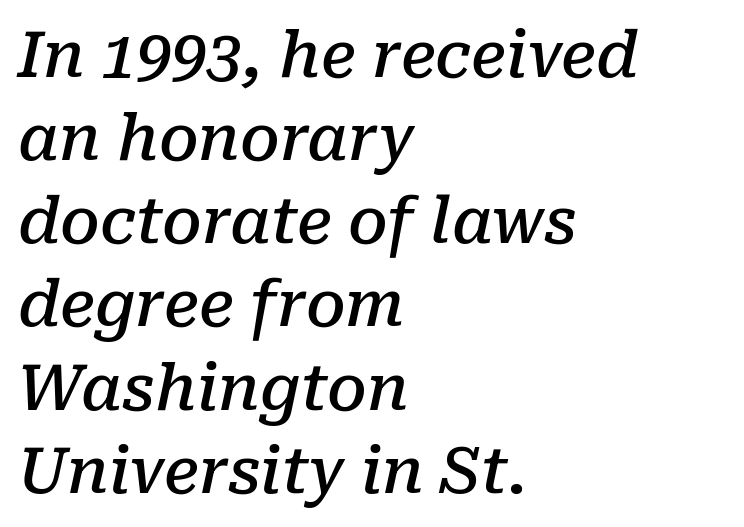
{"serif": "yes", "italic": "yes", "lean": "right", "slant_degrees": 10, "bold": "semi", "weight": "semibold", "width": "normal", "stroke_contrast": "low", "x_height": "medium", "monospaced": "no", "underline": "no", "align": "left", "line_spacing": "normal", "line_spacing_ratio": 1.32, "letter_spacing": "normal", "letter_spacing_em": 0.0, "glyph_px": 63}
